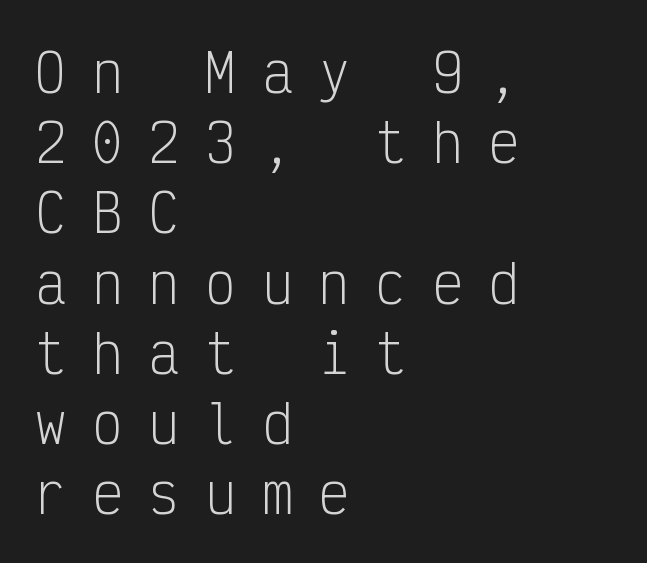
Q: Is the text bold? A: No.
Q: Is the text italic (slanted)? A: No, it is upright.
Q: Is the typeface a serif or a sans-serif typeface? A: Sans-serif.
Q: Is the text underlined? A: No.
Q: How is the paragraph aligned? A: Left-aligned.
Q: Is the spacing between letters normal or unusually wide? A: Unusually wide.
Q: Is the spacing between lines tight, normal or loose? A: Normal.
Q: Width (condensed, normal, or wide)? A: Condensed.
Q: Stroke contrast? A: Low.
Q: x-height? A: Medium.
Q: Monospaced? A: Yes.
